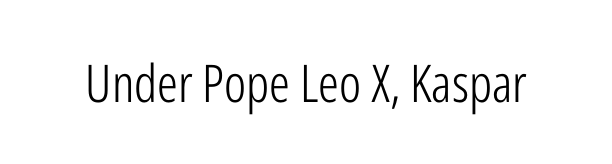
The strokes are not fattened; the text isn't bold. Letterform terminals end flat and unadorned throughout the passage. Just letters on the line, the space beneath them empty. The type sits square on the baseline with zero lean. Standard letterfit; no display-style spreading of the glyphs.
